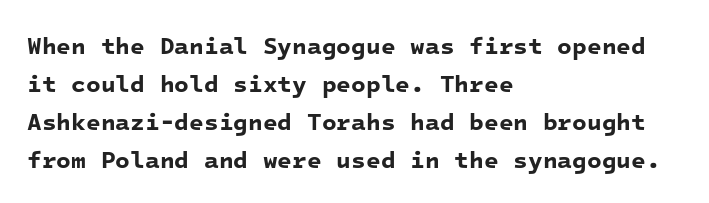
Q: Is the text bold? A: Yes.
Q: Is the text underlined? A: No.
Q: How is the paragraph aligned? A: Left-aligned.
Q: Is the spacing between letters normal or unusually wide? A: Normal.
Q: Is the spacing between lines tight, normal or loose? A: Normal.
